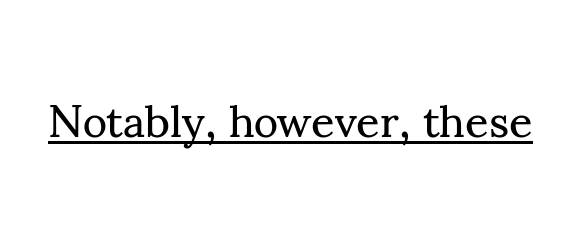
The image shows 46 px regular-weight serif type, upright; set normal letter spacing, underlined; medium stroke contrast and a small x-height.
